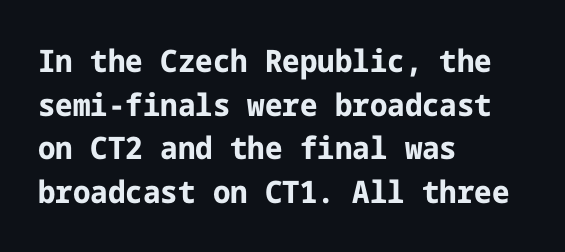
These words are printed bold, with thick strokes throughout. A sans-serif font was chosen for this passage. The vertical gap from one line to the next is medium. The typesetter chose a ragged-right arrangement here. Italic: no, the glyphs are upright roman. The letters sit at their default tracking, neither squeezed nor spread.
